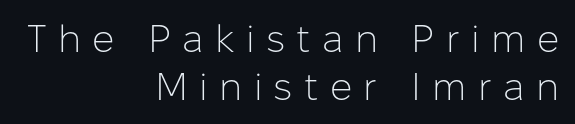
Q: Is the text bold? A: No.
Q: Is the text italic (slanted)? A: No, it is upright.
Q: Is the typeface a serif or a sans-serif typeface? A: Sans-serif.
Q: Is the text underlined? A: No.
Q: How is the paragraph aligned? A: Right-aligned.
Q: Is the spacing between letters normal or unusually wide? A: Unusually wide.
Q: Width (condensed, normal, or wide)? A: Normal.
Q: Stroke contrast? A: Low.
Q: x-height? A: Medium.
Q: Monospaced? A: No.
